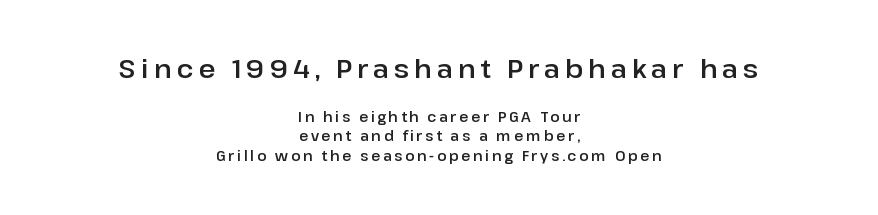
Q: Is the text italic (slanted)? A: No, it is upright.
Q: Is the text underlined? A: No.
Q: How is the paragraph aligned? A: Centered.
Q: Is the spacing between lines tight, normal or loose? A: Normal.
Q: Which block of text is set in a larger size, the first (top) or the second (bottom)? A: The first (top) one.
